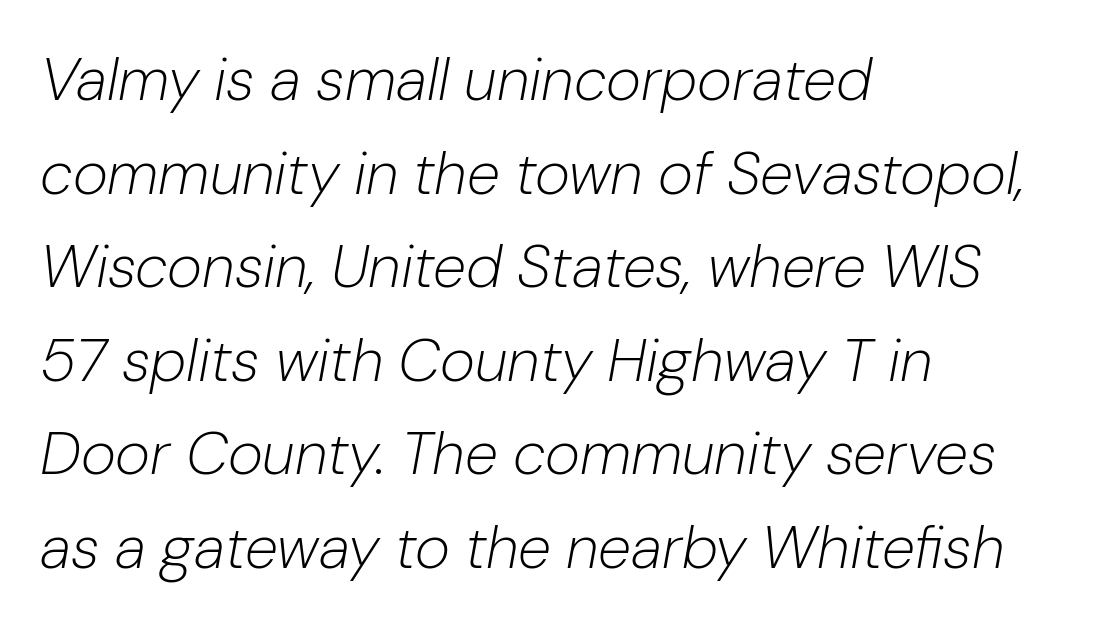
Each line starts at the same left margin while the right side varies. Is this a fixed-width face? No — the glyphs have proportional, varying widths. A bare baseline throughout the passage. The face used here is rendered with its standard letterfit.
